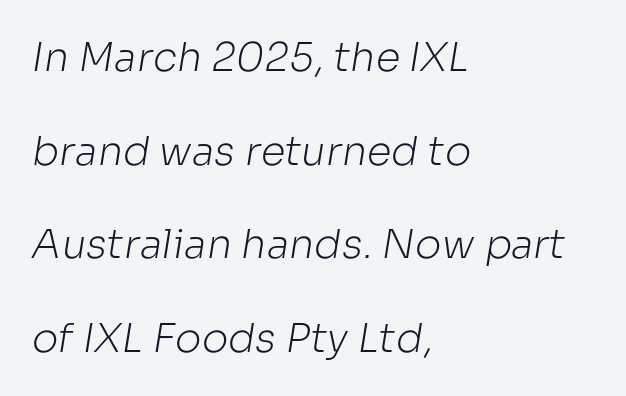
{"serif": "no", "bold": "no", "weight": "light", "width": "normal", "stroke_contrast": "low", "x_height": "medium", "monospaced": "no", "underline": "no", "align": "left", "line_spacing": "loose", "line_spacing_ratio": 2.34, "letter_spacing": "normal", "letter_spacing_em": 0.0, "glyph_px": 40}
